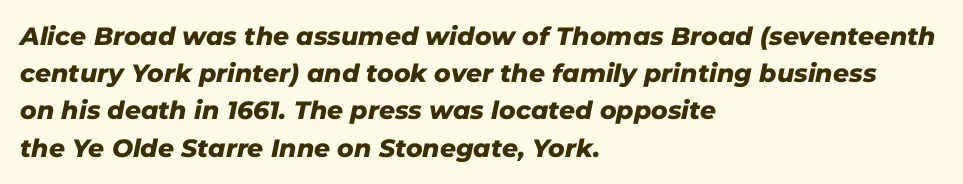
{"italic": "yes", "lean": "right", "slant_degrees": 11, "bold": "yes", "underline": "no", "align": "left", "line_spacing": "normal", "line_spacing_ratio": 1.49, "letter_spacing": "normal", "letter_spacing_em": 0.0, "glyph_px": 25}
